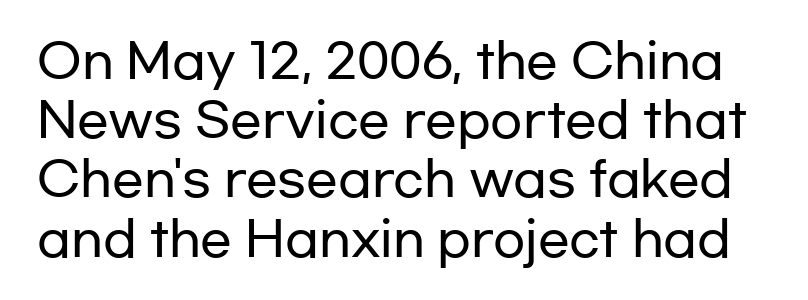
The image shows 47 px wide sans-serif type, upright; set normal line spacing (1.26x), normal letter spacing, not underlined; low stroke contrast and a medium x-height.
